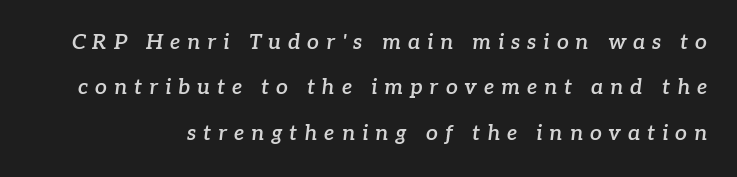
The image shows 21 px text type, italic (leaning right); set loose line spacing (2.16x), unusually wide letter spacing (+0.33 em), not underlined.
